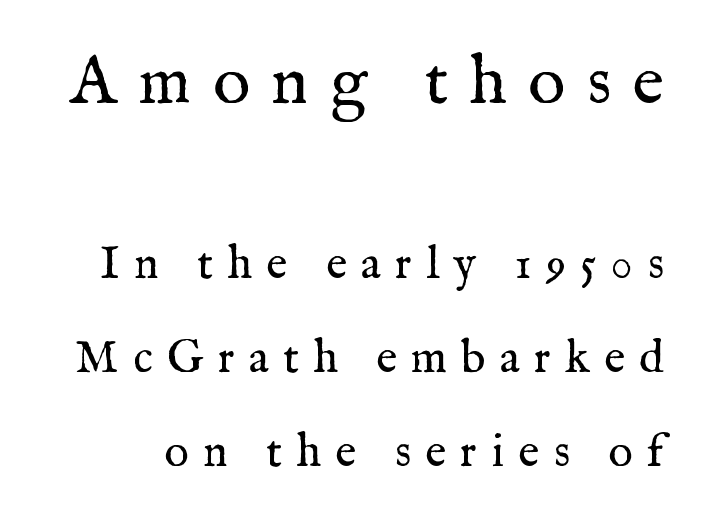
The image shows 69 px regular-weight serif type, upright; set loose line spacing (2.04x), unusually wide letter spacing (+0.31 em), not underlined; the first (top) block is 1.5x larger; medium stroke contrast and a medium x-height.
